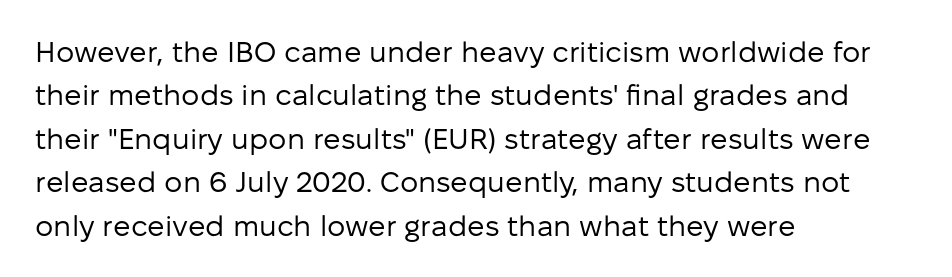
Descender tails drop into unmarked territory. This sample uses an upright cut, with every glyph sitting square on the baseline. These lines keep a tight, regular rhythm from letter to letter. Left-aligned paragraph, ragged on the right. These glyphs show unthickened strokes, regular width or finer. Check where the strokes stop: nothing finishes them off — pure sans.
